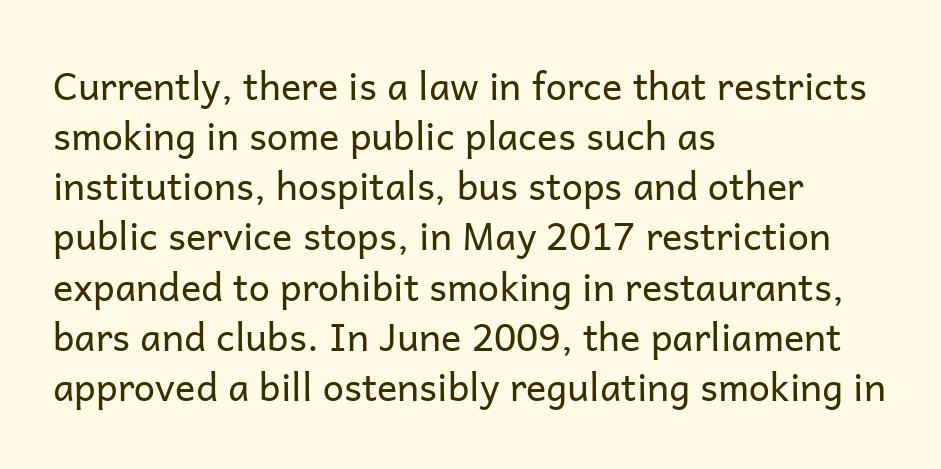
The image shows 38 px regular-weight sans-serif type, upright; set left-aligned, normal line spacing (1.32x), normal letter spacing, not underlined; low stroke contrast and a medium x-height.
